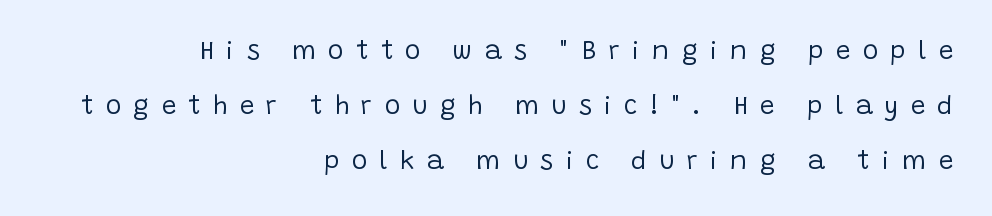
Q: Is the text bold? A: No.
Q: Is the text italic (slanted)? A: No, it is upright.
Q: Is the text underlined? A: No.
Q: How is the paragraph aligned? A: Right-aligned.
Q: Is the spacing between letters normal or unusually wide? A: Unusually wide.
Q: Is the spacing between lines tight, normal or loose? A: Loose.
